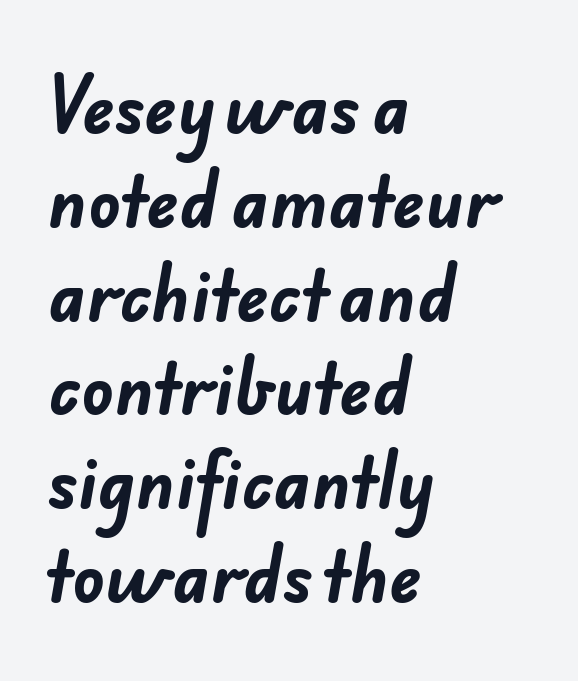
Q: Is the text bold? A: Yes.
Q: Is the typeface a serif or a sans-serif typeface? A: Sans-serif.
Q: Is the text underlined? A: No.
Q: How is the paragraph aligned? A: Left-aligned.
Q: Is the spacing between letters normal or unusually wide? A: Normal.
Q: Is the spacing between lines tight, normal or loose? A: Normal.
Q: Width (condensed, normal, or wide)? A: Normal.
Q: Stroke contrast? A: Low.
Q: x-height? A: Small.
Q: Monospaced? A: No.
